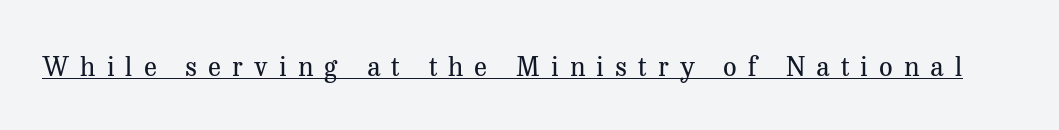
The image shows 27 px text type, upright; set unusually wide letter spacing (+0.41 em), underlined.
